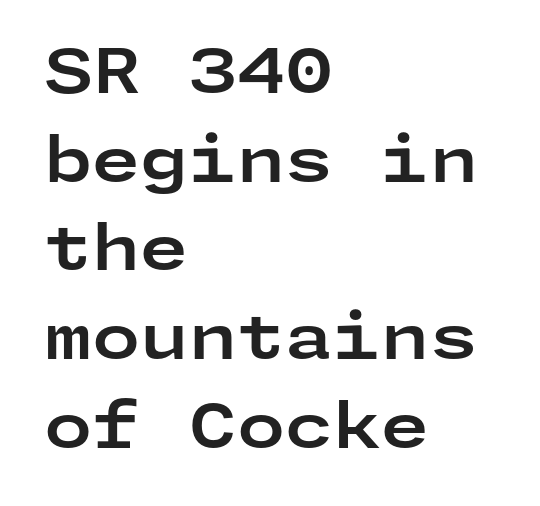
Weight: bold. Students, observe: this is what conventionally led text looks like. Does the lettering tilt? It doesn't — this is upright. The designer went with a sans here, leaving each stem footless.
